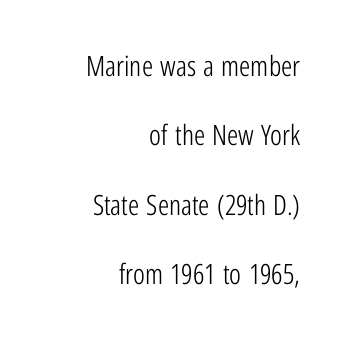
{"serif": "no", "italic": "no", "bold": "no", "weight": "light", "width": "condensed", "stroke_contrast": "low", "x_height": "medium", "monospaced": "no", "underline": "no", "align": "right", "line_spacing": "loose", "line_spacing_ratio": 2.48, "letter_spacing": "normal", "letter_spacing_em": 0.0, "glyph_px": 28}
